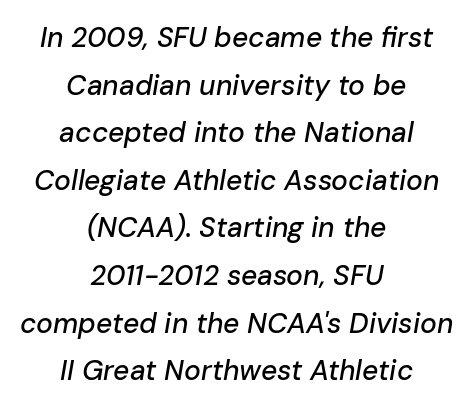
The image shows 28 px text type, italic (leaning right); set centered, normal line spacing (1.7x), normal letter spacing, not underlined; low stroke contrast and a medium x-height.
